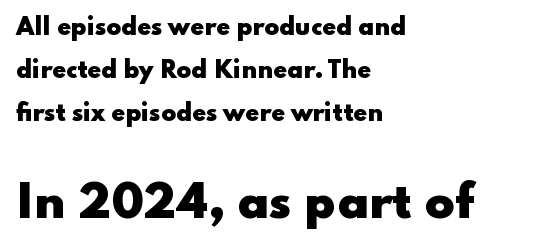
{"serif": "no", "italic": "no", "bold": "yes", "weight": "heavy", "width": "wide", "stroke_contrast": "low", "x_height": "small", "monospaced": "no", "underline": "no", "align": "left", "line_spacing": "loose", "line_spacing_ratio": 1.95, "letter_spacing": "normal", "letter_spacing_em": 0.0, "larger_block": "second", "size_ratio": 2.0, "glyph_px": 44}
